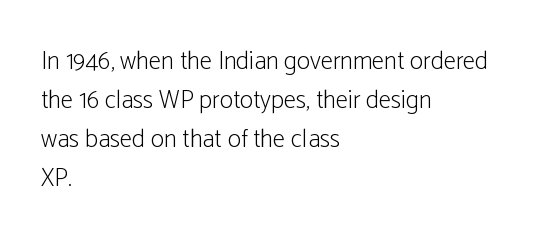
{"italic": "no", "bold": "no", "underline": "no", "align": "left", "line_spacing": "normal", "line_spacing_ratio": 1.56, "letter_spacing": "normal", "letter_spacing_em": 0.0, "glyph_px": 25}
